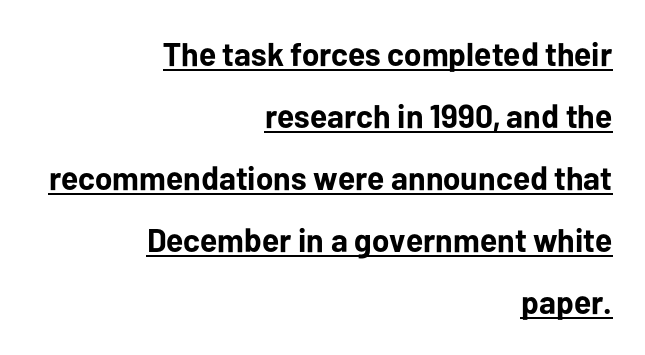
Q: Is the text bold? A: Yes.
Q: Is the text italic (slanted)? A: No, it is upright.
Q: Is the typeface a serif or a sans-serif typeface? A: Sans-serif.
Q: Is the text underlined? A: Yes.
Q: How is the paragraph aligned? A: Right-aligned.
Q: Is the spacing between letters normal or unusually wide? A: Normal.
Q: Width (condensed, normal, or wide)? A: Normal.
Q: Stroke contrast? A: Low.
Q: x-height? A: Medium.
Q: Monospaced? A: No.
